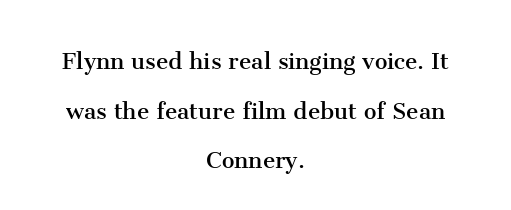
The text was rendered using a seriffed face with decorative stroke endings. Nobody touched the tracking dial on this one. Do the characters align in a grid? No, the font is proportional. Counters stay open thanks to moderate or lighter strokes. A clean baseline with only descenders dipping below it. The type sits square on the baseline with zero lean.
